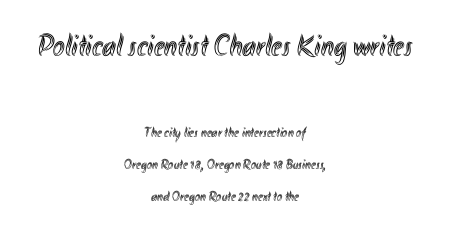
Teacher's note: observe the equal gaps on both sides — that is centered alignment. There is no visible air inserted between adjacent glyphs. Words float on clear page, feet unadorned. Widely set lines give the paragraph a tall, airy silhouette.
